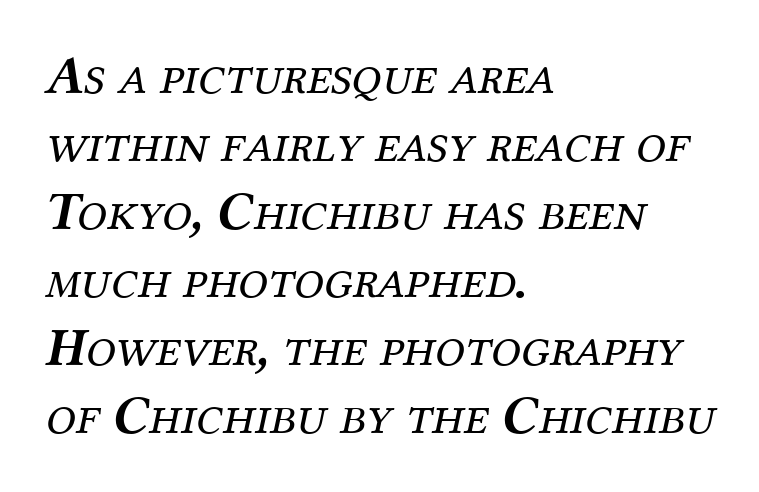
The image shows 54 px regular-weight serif type, italic (leaning right); set left-aligned, normal line spacing (1.26x), normal letter spacing, not underlined; medium stroke contrast and a medium x-height.
